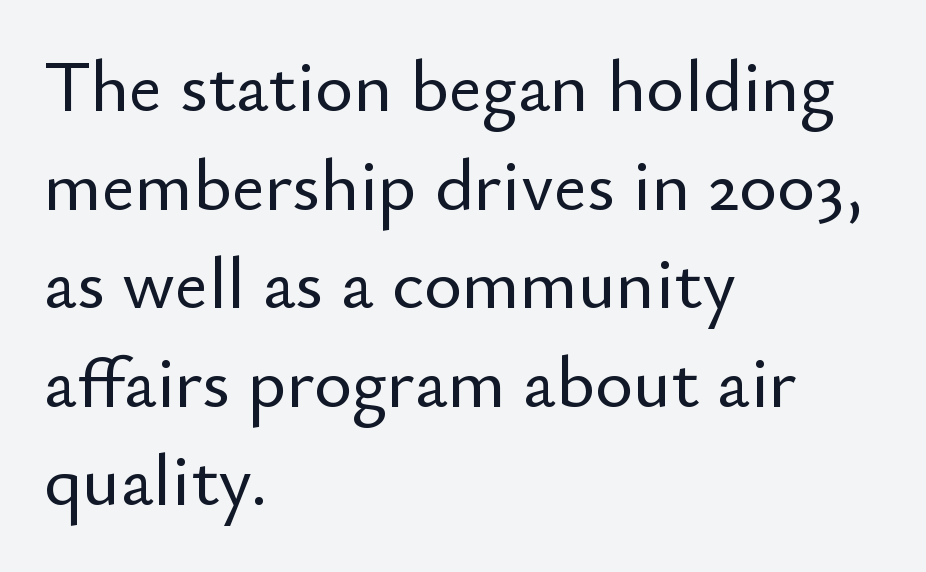
The image shows 73 px sans-serif type, upright; set left-aligned, normal line spacing (1.35x), normal letter spacing, not underlined; low stroke contrast and a small x-height.
